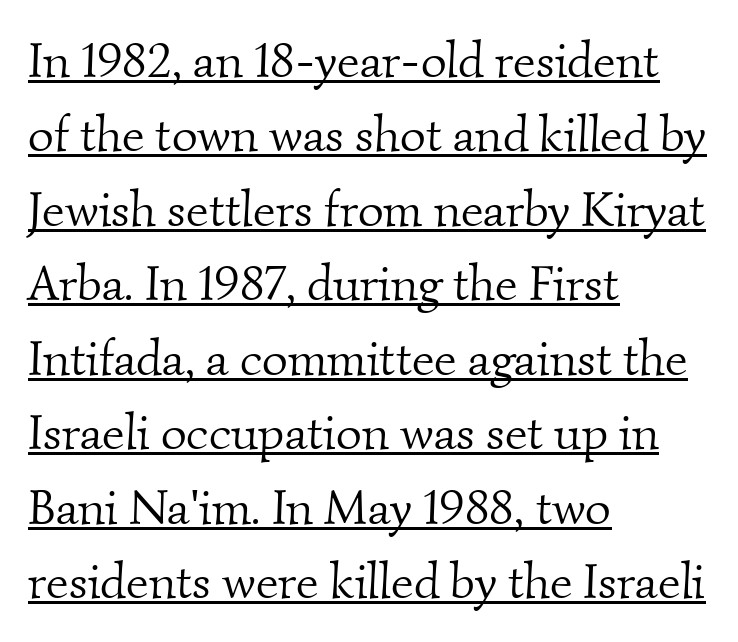
The image shows 50 px light serif type; set left-aligned, normal line spacing (1.49x), normal letter spacing, underlined; medium stroke contrast and a small x-height.
